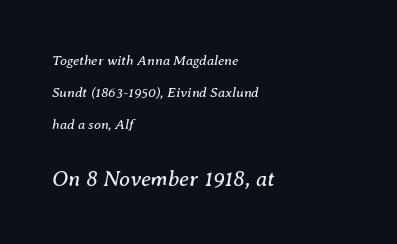
The image shows 22 px text type, italic (leaning right); set left-aligned, loose line spacing (2.29x), normal letter spacing, not underlined; the second (bottom) block is 1.57x larger.
